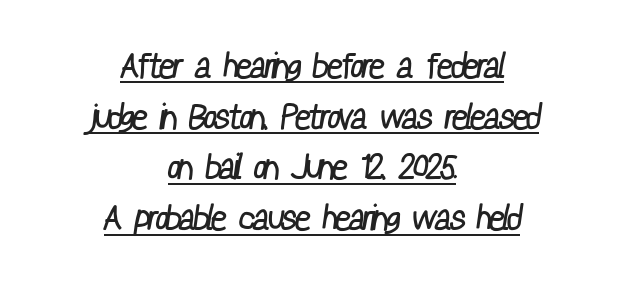
{"serif": "no", "bold": "no", "weight": "regular", "width": "condensed", "stroke_contrast": "low", "x_height": "medium", "monospaced": "no", "underline": "yes", "align": "center", "line_spacing": "normal", "line_spacing_ratio": 1.45, "letter_spacing": "normal", "letter_spacing_em": 0.0, "glyph_px": 35}
